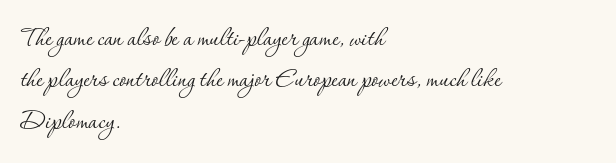
The tracking reads as untouched default to a designer's eye. The strokes carry an ordinary text weight at most. Summary of vertical rhythm: regular, with standard interline spacing. The designer went with a serif here, giving each stem small feet.
